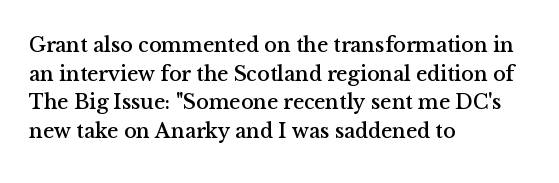
Q: Is the text italic (slanted)? A: No, it is upright.
Q: Is the text underlined? A: No.
Q: How is the paragraph aligned? A: Left-aligned.
Q: Is the spacing between letters normal or unusually wide? A: Normal.
Q: Is the spacing between lines tight, normal or loose? A: Normal.
